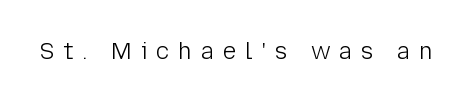
Tall strokes in this sample are plumb rather than angled. Vertical stems look standard width or narrower in stroke. Here the glyphs are tracked loosely, breaking word shapes into spaced letters. Decoration check: the copy has no underline.
